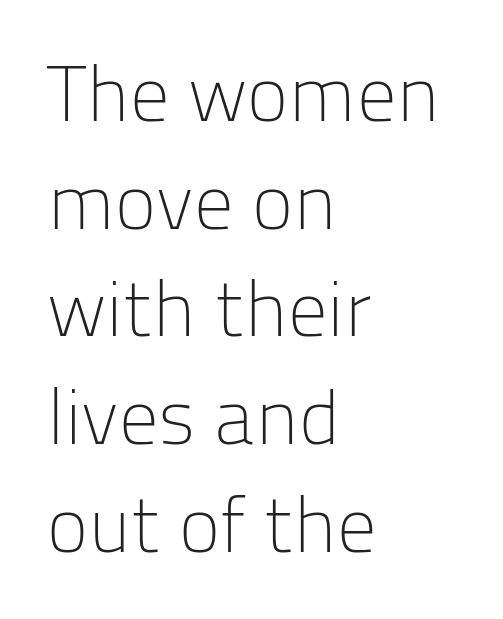
The image shows 78 px light sans-serif type, upright; set left-aligned, normal line spacing (1.38x), normal letter spacing, not underlined; low stroke contrast and a medium x-height.
